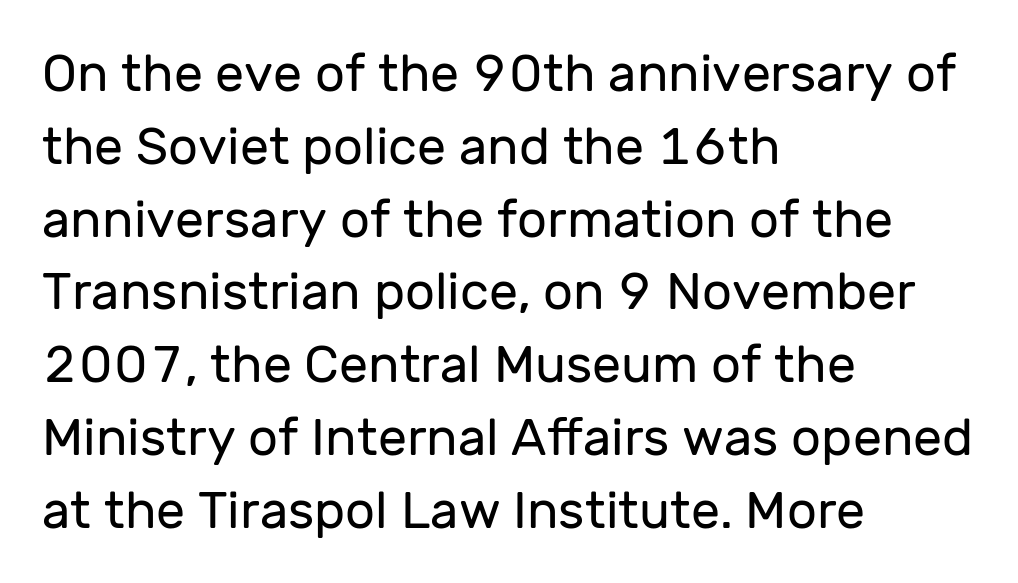
A roman cut, with each character standing at attention. Observe the ordinary spacing: letters are neighbours, not strangers. The letters advance in unequal steps, a hallmark of proportional type. These lines stack with their left ends in a neat column. Descender tails drop into unmarked territory.
